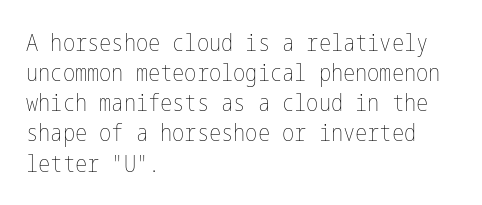
{"italic": "no", "bold": "no", "underline": "no", "align": "left", "line_spacing": "normal", "line_spacing_ratio": 1.31, "letter_spacing": "normal", "letter_spacing_em": 0.0, "glyph_px": 23}
